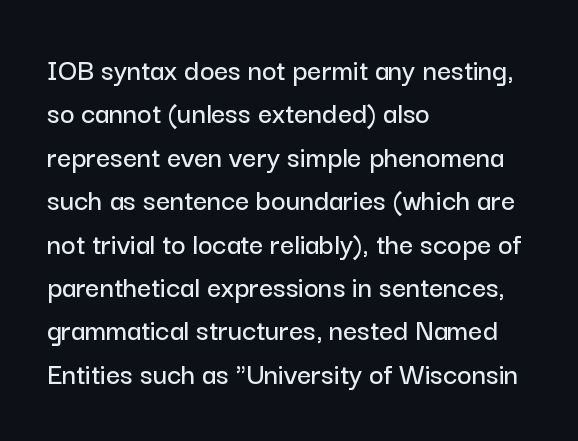
The image shows 31 px sans-serif type, upright; set left-aligned, normal line spacing (1.4x), normal letter spacing, not underlined; low stroke contrast and a medium x-height.
